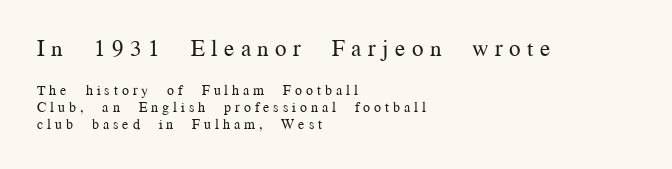
The image shows 23 px text type, upright; set left-aligned, line spacing 1.2x, unusually wide letter spacing (+0.28 em), not underlined; the first (top) block is 1.64x larger.
